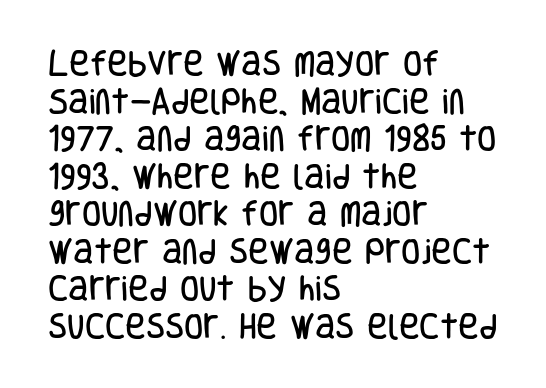
Leading: standard. Tall strokes in this sample are plumb rather than angled. The passage shown is typed in a proportional face where columns would drift. The typeface chosen for these lines omits serifs. Is the block centered? No — it sits flush against the left margin. No word sits above an underline.
